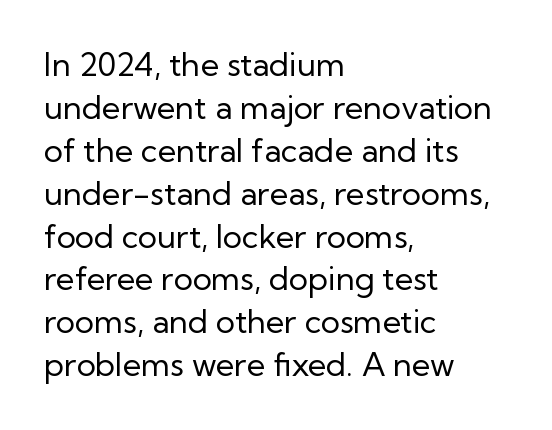
Q: Is the text bold? A: No.
Q: Is the text italic (slanted)? A: No, it is upright.
Q: Is the typeface a serif or a sans-serif typeface? A: Sans-serif.
Q: Is the text underlined? A: No.
Q: How is the paragraph aligned? A: Left-aligned.
Q: Is the spacing between letters normal or unusually wide? A: Normal.
Q: Is the spacing between lines tight, normal or loose? A: Normal.
Q: Width (condensed, normal, or wide)? A: Normal.
Q: Stroke contrast? A: Low.
Q: x-height? A: Medium.
Q: Monospaced? A: No.
